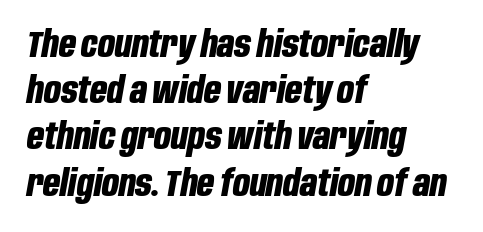
The image shows 37 px bold, condensed type, italic (leaning right); set left-aligned, normal line spacing (1.25x), normal letter spacing, not underlined; low stroke contrast and a large x-height.
